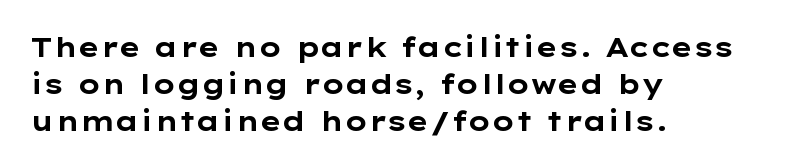
Every character sits straight up, as roman type does. Words appear dense and cohesive because spacing is normal. On the weight axis this lands at bold, roughly 700. In terms of leading, this rendering sits right in the middle.
